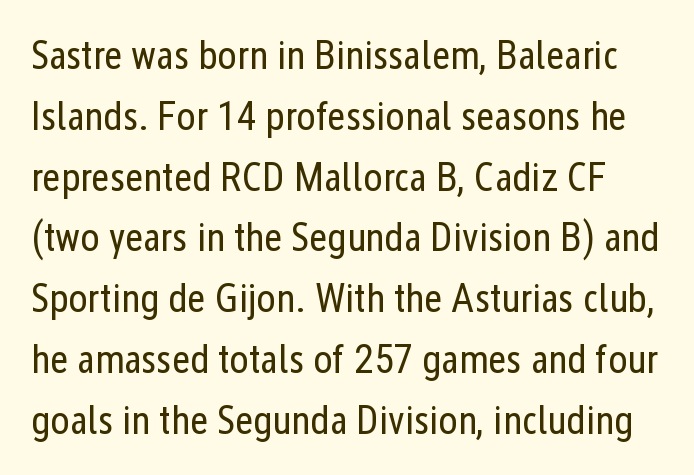
Serifs: no, the terminals of the letterforms are clean. Is this a fixed-width face? No — the glyphs have proportional, varying widths. Is the type heavy? It reads as light-to-regular instead. Vertically, the passage feels balanced, rows spaced as you'd expect.
